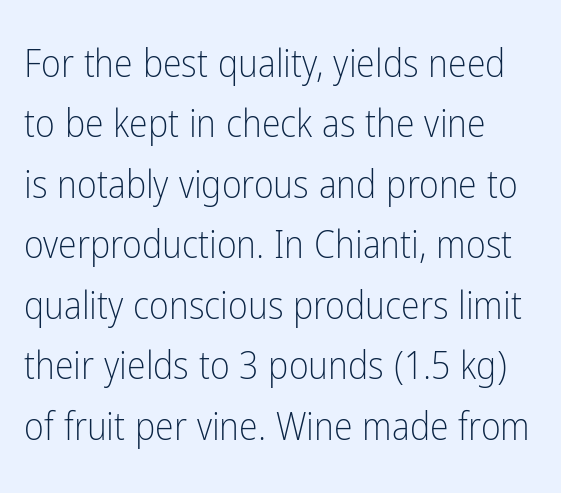
{"serif": "no", "italic": "no", "bold": "no", "weight": "light", "width": "condensed", "stroke_contrast": "low", "x_height": "medium", "monospaced": "no", "underline": "no", "align": "left", "line_spacing": "normal", "line_spacing_ratio": 1.59, "letter_spacing": "normal", "letter_spacing_em": 0.0, "glyph_px": 38}
